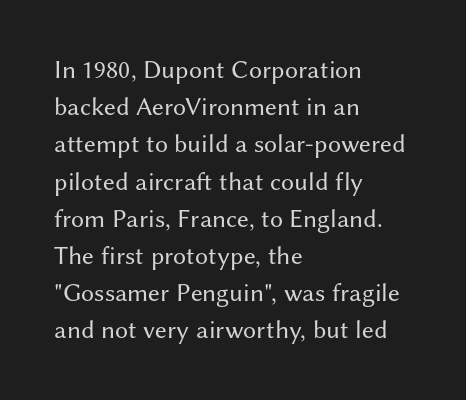
The image shows 26 px text type, upright; set left-aligned, normal line spacing (1.43x), normal letter spacing, not underlined.
